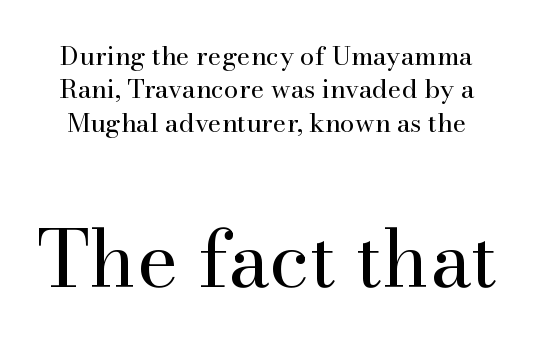
The image shows 79 px regular-weight serif type, upright; set normal line spacing (1.28x), normal letter spacing, not underlined; the second (bottom) block is 3.04x larger; high stroke contrast and a small x-height.
